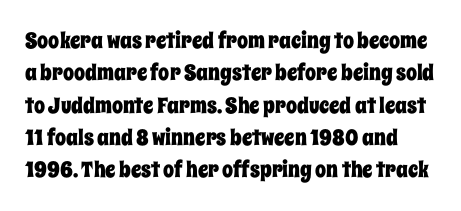
{"italic": "no", "underline": "no", "line_spacing": "normal", "line_spacing_ratio": 1.47, "letter_spacing": "normal", "letter_spacing_em": 0.0, "glyph_px": 22}
